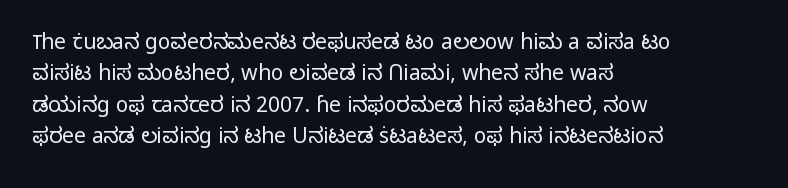
{"italic": "no", "bold": "no", "underline": "no", "align": "left", "line_spacing": "normal", "line_spacing_ratio": 1.5, "letter_spacing": "normal", "letter_spacing_em": 0.0, "glyph_px": 21}
